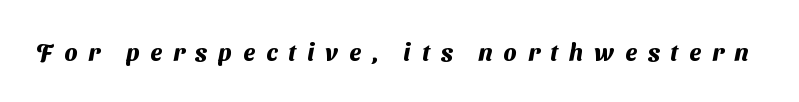
The image shows 24 px bold type; set unusually wide letter spacing (+0.46 em), not underlined.
